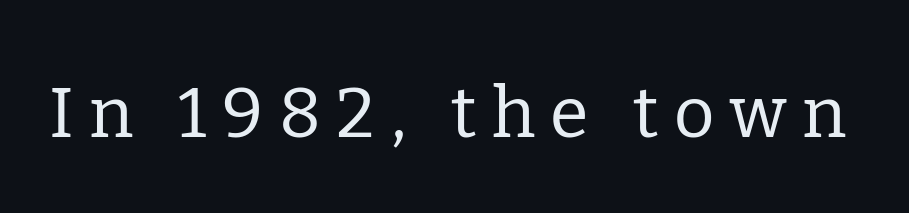
The image shows 70 px regular-weight serif type, upright; set unusually wide letter spacing (+0.22 em), not underlined; low stroke contrast and a medium x-height.
